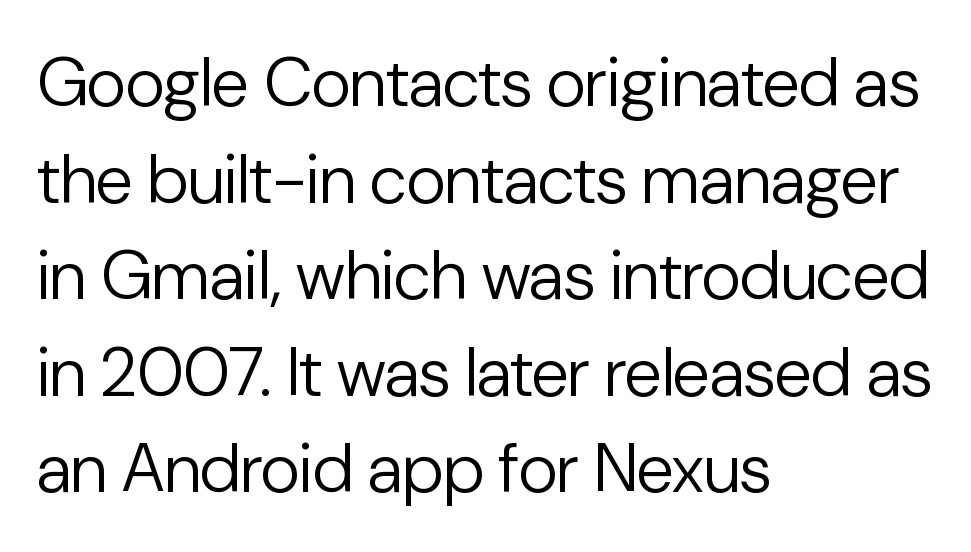
{"serif": "no", "italic": "no", "bold": "no", "weight": "regular", "width": "normal", "stroke_contrast": "low", "x_height": "medium", "monospaced": "no", "underline": "no", "align": "left", "line_spacing": "normal", "line_spacing_ratio": 1.4, "letter_spacing": "normal", "letter_spacing_em": 0.0, "glyph_px": 69}
